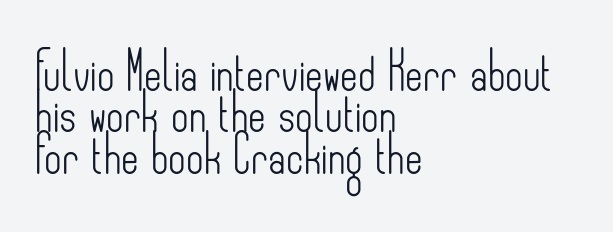
Which margin do the lines hug? The left one — the right edge is uneven. No extra tracking has been applied to these lines. Reading down the column, the eye jumps only a short way to each next line. A sans-serif font was chosen for this passage. You can tell it's not italic because the verticals are truly vertical. Is this a fixed-width face? No — the glyphs have proportional, varying widths.
